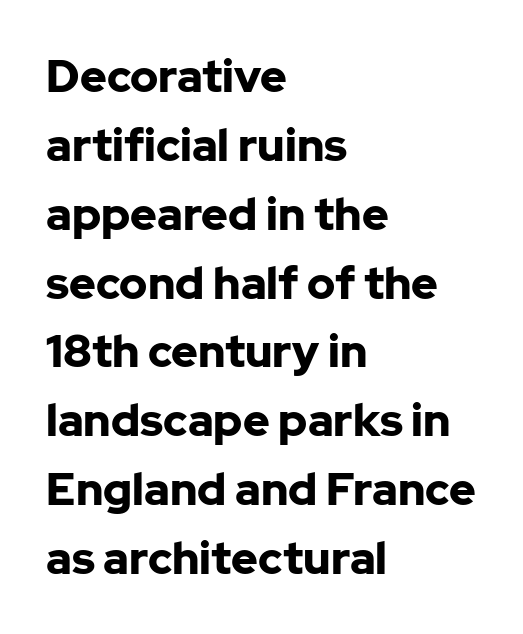
Q: Is the text bold? A: Yes.
Q: Is the text italic (slanted)? A: No, it is upright.
Q: Is the typeface a serif or a sans-serif typeface? A: Sans-serif.
Q: Is the text underlined? A: No.
Q: How is the paragraph aligned? A: Left-aligned.
Q: Is the spacing between letters normal or unusually wide? A: Normal.
Q: Is the spacing between lines tight, normal or loose? A: Normal.
Q: Width (condensed, normal, or wide)? A: Normal.
Q: Stroke contrast? A: Low.
Q: x-height? A: Medium.
Q: Monospaced? A: No.
